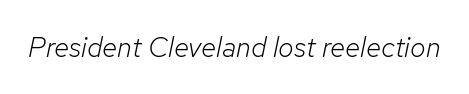
Q: Is the text bold? A: No.
Q: Is the text italic (slanted)? A: Yes, it leans right by about 12 degrees.
Q: Is the text underlined? A: No.
Q: Is the spacing between letters normal or unusually wide? A: Normal.
Q: Width (condensed, normal, or wide)? A: Normal.
Q: Stroke contrast? A: Low.
Q: x-height? A: Medium.
Q: Monospaced? A: No.
